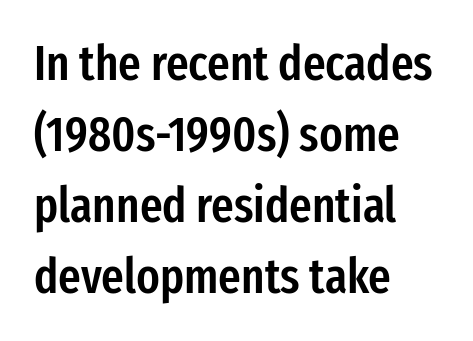
{"serif": "no", "italic": "no", "bold": "semi", "weight": "semibold", "width": "condensed", "stroke_contrast": "low", "x_height": "medium", "monospaced": "no", "underline": "no", "align": "left", "line_spacing": "normal", "line_spacing_ratio": 1.45, "letter_spacing": "normal", "letter_spacing_em": 0.0, "glyph_px": 49}
